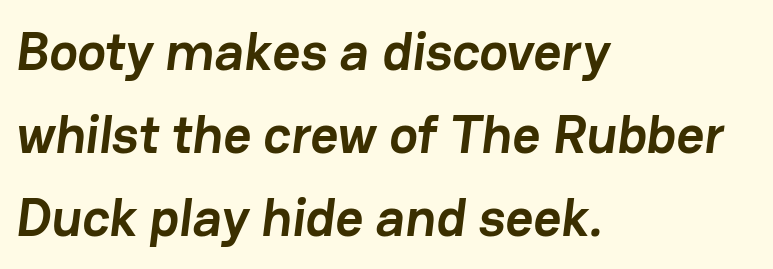
Q: Is the text bold? A: Yes.
Q: Is the typeface a serif or a sans-serif typeface? A: Sans-serif.
Q: Is the text underlined? A: No.
Q: How is the paragraph aligned? A: Left-aligned.
Q: Is the spacing between letters normal or unusually wide? A: Normal.
Q: Is the spacing between lines tight, normal or loose? A: Normal.
Q: Width (condensed, normal, or wide)? A: Normal.
Q: Stroke contrast? A: Low.
Q: x-height? A: Medium.
Q: Monospaced? A: No.
